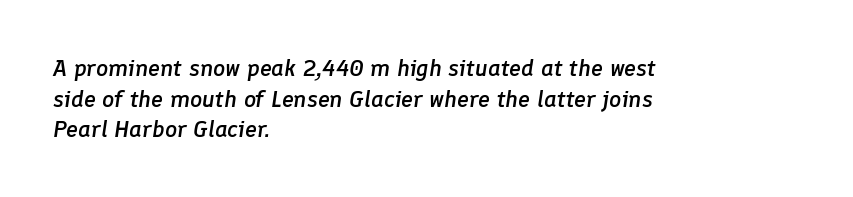
The image shows 24 px text type, italic (leaning right); set left-aligned, normal line spacing (1.28x), normal letter spacing, not underlined.
